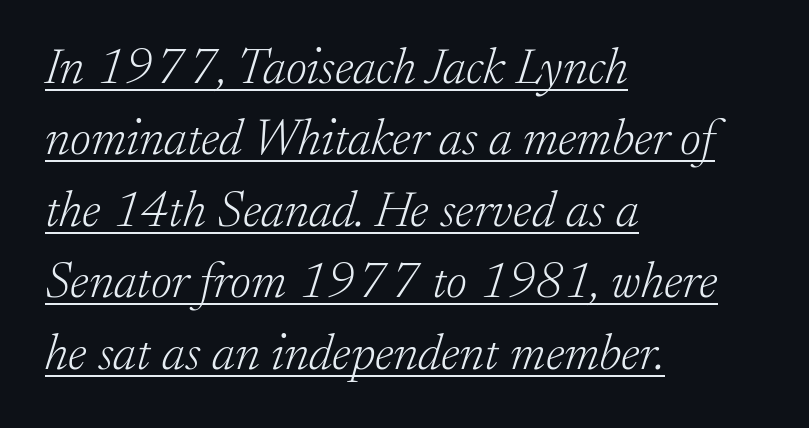
The image shows 51 px light serif type, italic (leaning right); set left-aligned, normal line spacing (1.4x), normal letter spacing, underlined; low stroke contrast and a small x-height.
